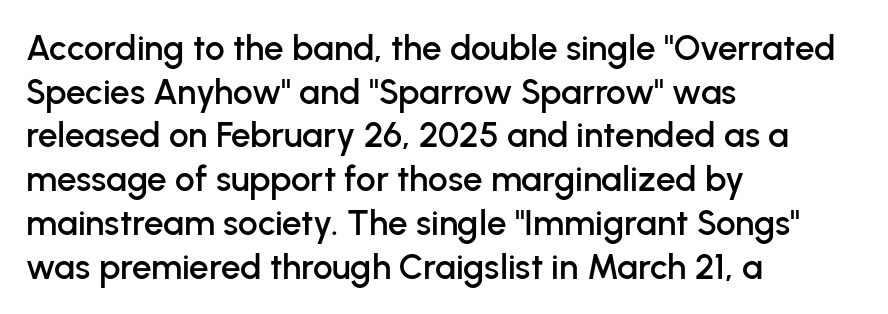
Where is the straight margin? On the left. The typeface chosen for these lines omits serifs. Underlining? Definitely not there. Each letter keeps its own natural width here, so spacing adapts to shape.
